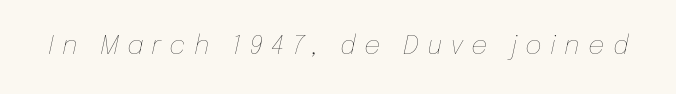
{"italic": "yes", "lean": "right", "slant_degrees": 12, "bold": "no", "underline": "no", "letter_spacing": "wide", "letter_spacing_em": 0.31, "glyph_px": 26}
